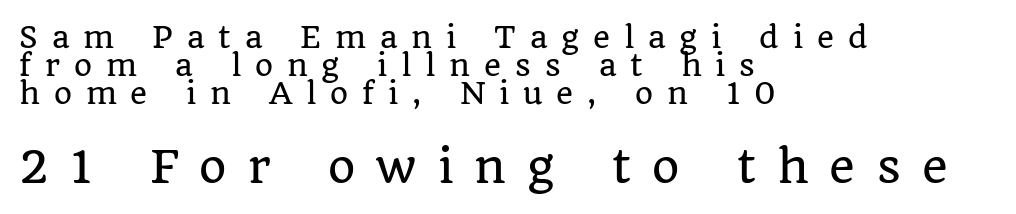
This rendering employs a face with finishing strokes, i.e., a serif. Line starts are locked; line ends wander. A roman cut, with each character standing at attention. The following chunk of copy outweighs the initial chunk in type size.
